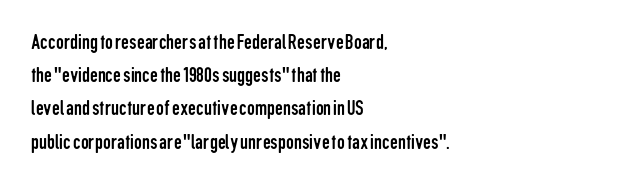
{"italic": "no", "bold": "no", "underline": "no", "align": "left", "line_spacing": "normal", "line_spacing_ratio": 1.51, "letter_spacing": "normal", "letter_spacing_em": 0.0, "glyph_px": 22}
